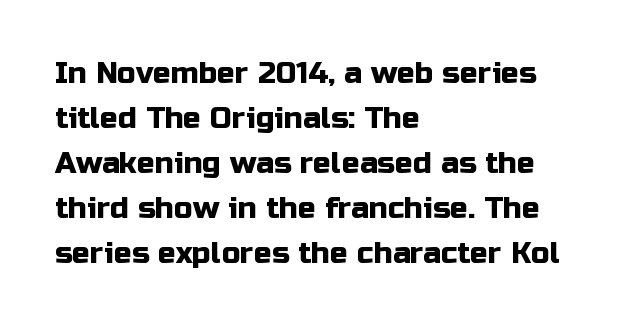
Q: Is the text italic (slanted)? A: No, it is upright.
Q: Is the typeface a serif or a sans-serif typeface? A: Sans-serif.
Q: Is the text underlined? A: No.
Q: How is the paragraph aligned? A: Left-aligned.
Q: Is the spacing between letters normal or unusually wide? A: Normal.
Q: Is the spacing between lines tight, normal or loose? A: Normal.
Q: Width (condensed, normal, or wide)? A: Normal.
Q: Stroke contrast? A: Low.
Q: x-height? A: Medium.
Q: Monospaced? A: No.
